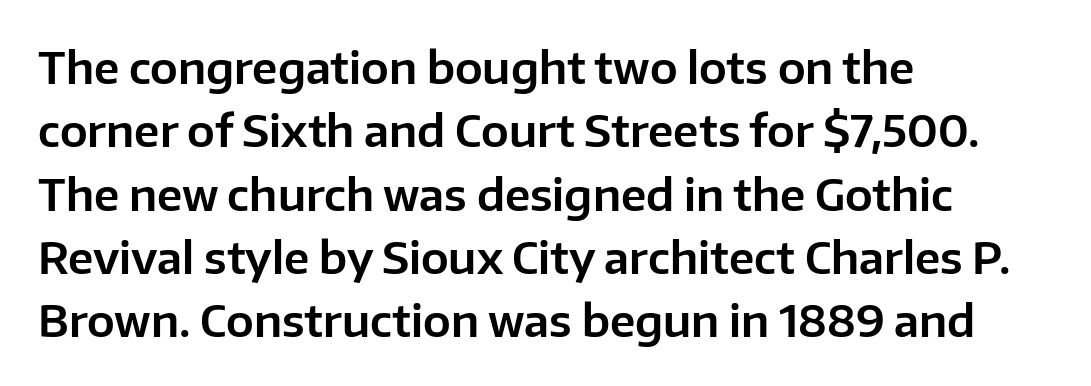
Q: Is the text italic (slanted)? A: No, it is upright.
Q: Is the typeface a serif or a sans-serif typeface? A: Sans-serif.
Q: Is the text underlined? A: No.
Q: How is the paragraph aligned? A: Left-aligned.
Q: Is the spacing between letters normal or unusually wide? A: Normal.
Q: Is the spacing between lines tight, normal or loose? A: Normal.
Q: Width (condensed, normal, or wide)? A: Normal.
Q: Stroke contrast? A: Low.
Q: x-height? A: Medium.
Q: Monospaced? A: No.
